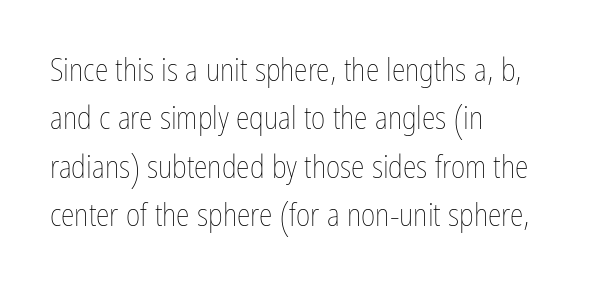
Q: Is the text bold? A: No.
Q: Is the text italic (slanted)? A: No, it is upright.
Q: Is the text underlined? A: No.
Q: How is the paragraph aligned? A: Left-aligned.
Q: Is the spacing between letters normal or unusually wide? A: Normal.
Q: Is the spacing between lines tight, normal or loose? A: Normal.
Q: Width (condensed, normal, or wide)? A: Condensed.
Q: Stroke contrast? A: Low.
Q: x-height? A: Medium.
Q: Monospaced? A: No.
